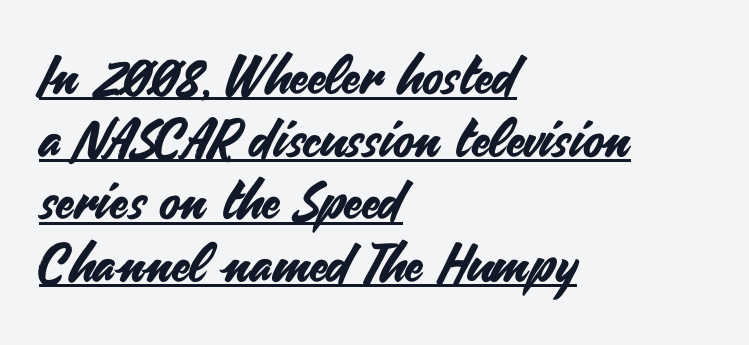
{"serif": "no", "width": "normal", "stroke_contrast": "medium", "x_height": "small", "monospaced": "no", "underline": "yes", "align": "left", "line_spacing_ratio": 1.18, "letter_spacing": "normal", "letter_spacing_em": 0.0, "glyph_px": 53}
